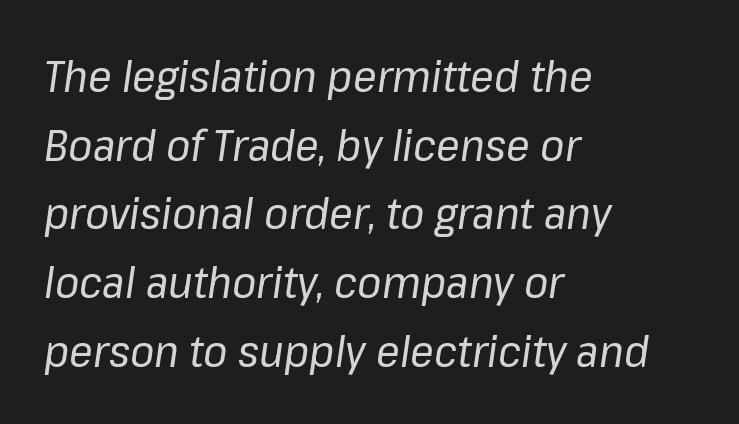
{"italic": "yes", "lean": "right", "slant_degrees": 8, "bold": "no", "weight": "regular", "width": "normal", "stroke_contrast": "low", "x_height": "medium", "monospaced": "no", "underline": "no", "align": "left", "line_spacing": "normal", "line_spacing_ratio": 1.56, "letter_spacing": "normal", "letter_spacing_em": 0.0, "glyph_px": 44}
